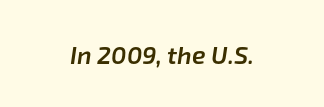
The gap between lines stays unmarked. Weight: semibold (demi). The compositor balanced each line on the midline. Slanted lettering throughout. Observe the ordinary spacing: letters are neighbours, not strangers.
